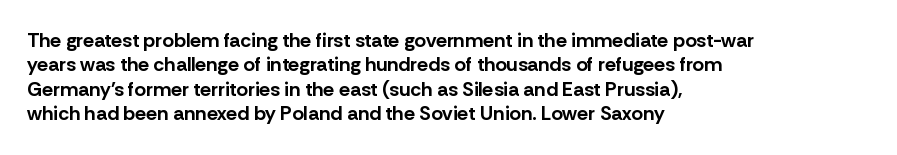
{"italic": "no", "bold": "yes", "underline": "no", "align": "left", "line_spacing_ratio": 1.22, "letter_spacing": "normal", "letter_spacing_em": 0.0, "glyph_px": 20}
